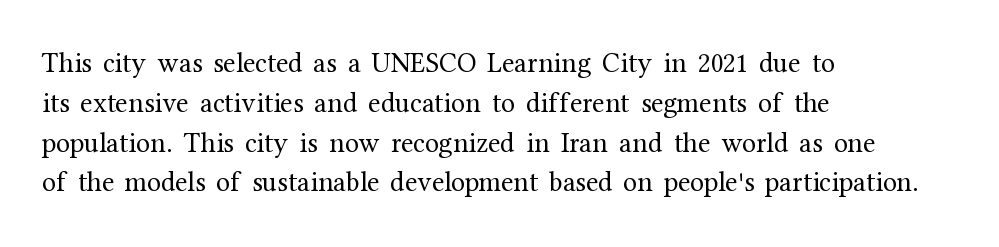
The image shows 28 px regular-weight serif type, upright; set left-aligned, normal line spacing (1.42x), normal letter spacing, not underlined; medium stroke contrast and a medium x-height.
